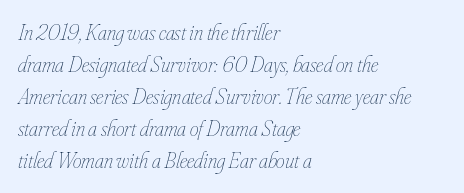
Q: Is the text bold? A: No.
Q: Is the text italic (slanted)? A: Yes, it leans right by about 16 degrees.
Q: Is the text underlined? A: No.
Q: How is the paragraph aligned? A: Left-aligned.
Q: Is the spacing between letters normal or unusually wide? A: Normal.
Q: Is the spacing between lines tight, normal or loose? A: Normal.
